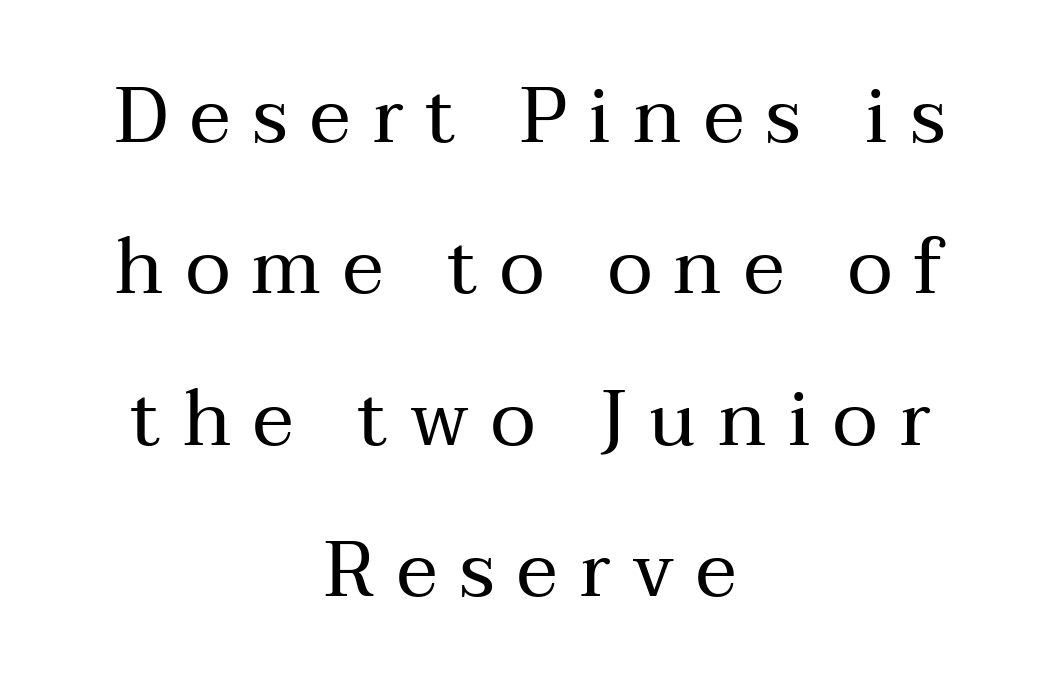
The image shows 78 px regular-weight serif type, upright; set centered, loose line spacing (1.94x), unusually wide letter spacing (+0.28 em), not underlined; medium stroke contrast and a medium x-height.
